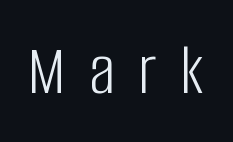
The image shows 73 px light, condensed sans-serif type, upright; set unusually wide letter spacing (+0.32 em), not underlined; low stroke contrast and a large x-height.
